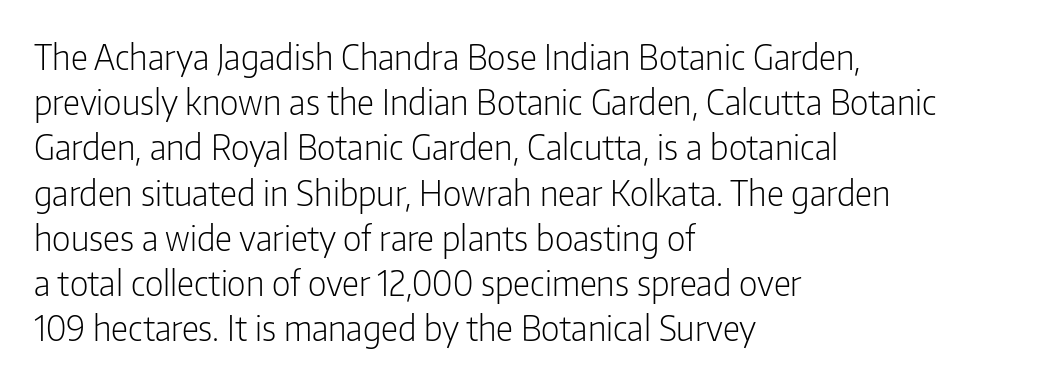
{"serif": "no", "italic": "no", "bold": "no", "weight": "light", "width": "condensed", "stroke_contrast": "low", "x_height": "medium", "monospaced": "no", "underline": "no", "align": "left", "line_spacing": "normal", "line_spacing_ratio": 1.33, "letter_spacing": "normal", "letter_spacing_em": 0.0, "glyph_px": 34}
